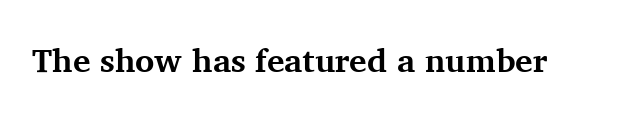
Q: Is the text bold? A: Yes.
Q: Is the text italic (slanted)? A: No, it is upright.
Q: Is the typeface a serif or a sans-serif typeface? A: Serif.
Q: Is the text underlined? A: No.
Q: Is the spacing between letters normal or unusually wide? A: Normal.
Q: Width (condensed, normal, or wide)? A: Normal.
Q: Stroke contrast? A: Medium.
Q: x-height? A: Medium.
Q: Monospaced? A: No.
